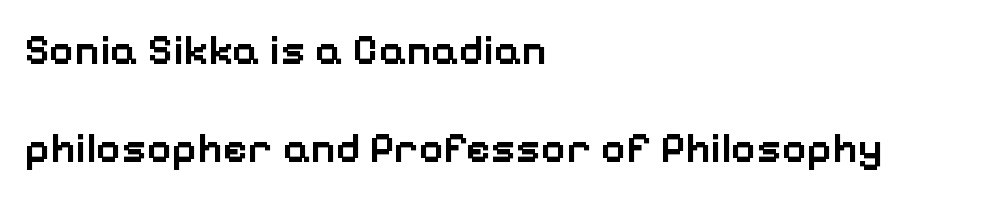
Ascenders rise straight up at ninety degrees. The type family on display is of the sans-serif kind. A bit beefed up — I'd call it semibold rather than bold. Clear beneath every line of the passage. The tracking reads as untouched default to a designer's eye.
